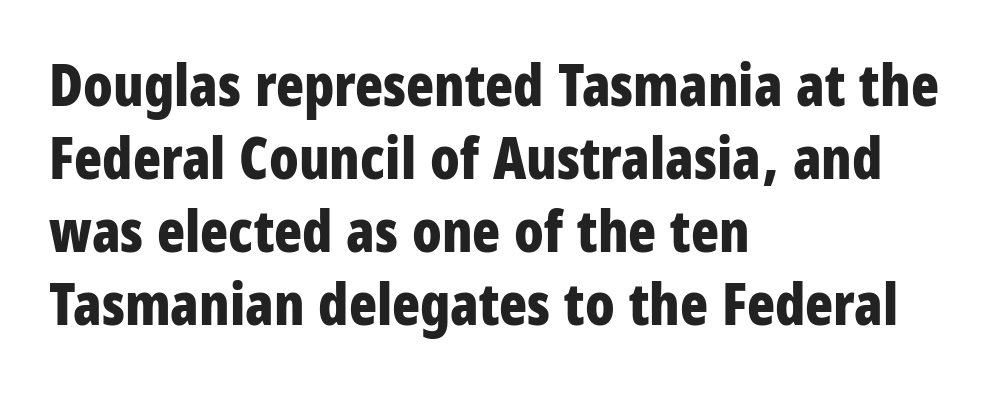
A student would call this left alignment; a typographer would say flush left, rag right. Just letters on the line, the space beneath them empty. Tracking here is standard; glyphs follow each other at the usual distance. The passage shown is typed in a proportional face where columns would drift. The lettering holds an erect, upright posture throughout. How heavy is the stroke? Heavy — this is a bold.
